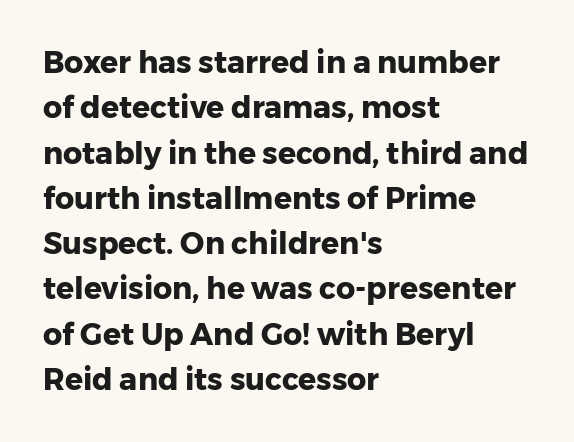
Q: Is the text bold? A: Yes.
Q: Is the text italic (slanted)? A: No, it is upright.
Q: Is the typeface a serif or a sans-serif typeface? A: Sans-serif.
Q: Is the text underlined? A: No.
Q: How is the paragraph aligned? A: Left-aligned.
Q: Is the spacing between letters normal or unusually wide? A: Normal.
Q: Is the spacing between lines tight, normal or loose? A: Normal.
Q: Width (condensed, normal, or wide)? A: Normal.
Q: Stroke contrast? A: Low.
Q: x-height? A: Medium.
Q: Monospaced? A: No.
